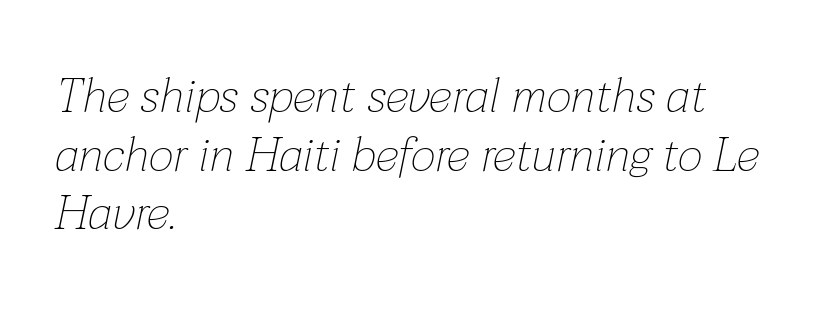
The image shows 48 px thin type, italic (leaning right); set left-aligned, line spacing 1.22x, normal letter spacing, not underlined; low stroke contrast and a medium x-height.
